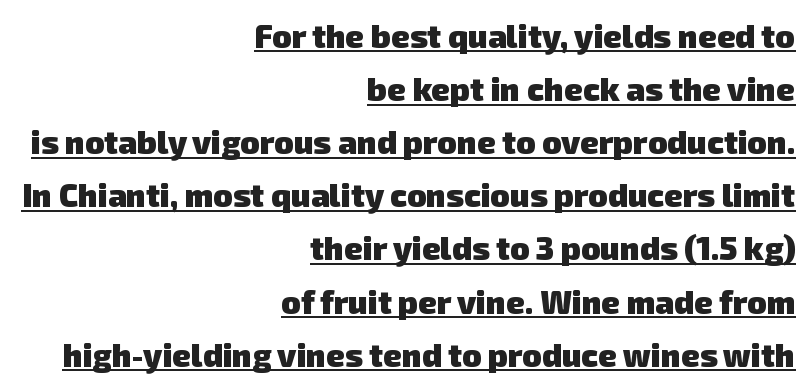
{"serif": "no", "bold": "yes", "weight": "heavy", "width": "normal", "stroke_contrast": "low", "x_height": "medium", "monospaced": "no", "underline": "yes", "align": "right", "line_spacing": "normal", "line_spacing_ratio": 1.66, "letter_spacing": "normal", "letter_spacing_em": 0.0, "glyph_px": 32}
